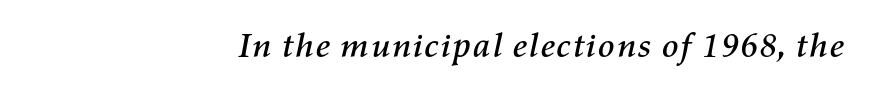
The image shows 35 px text type, italic (leaning right); set right-aligned, normal letter spacing, not underlined; medium stroke contrast and a medium x-height.
